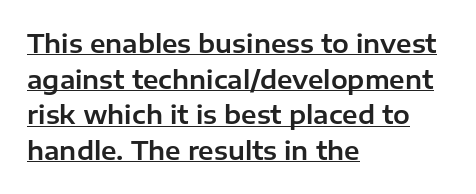
{"italic": "no", "underline": "yes", "align": "left", "line_spacing": "normal", "line_spacing_ratio": 1.43, "letter_spacing": "normal", "letter_spacing_em": 0.0, "glyph_px": 25}
